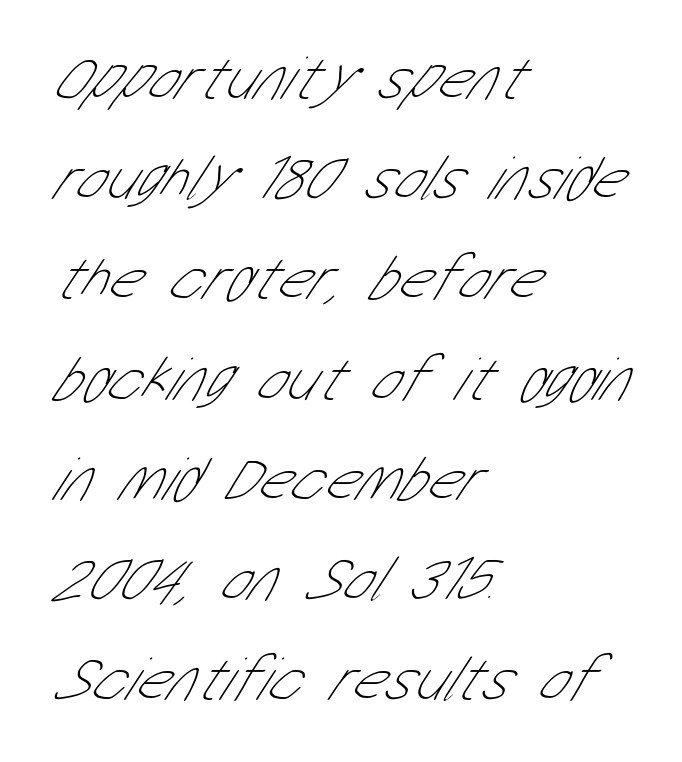
The image shows 63 px thin, condensed sans-serif type; set left-aligned, normal line spacing (1.59x), normal letter spacing, not underlined; low stroke contrast and a medium x-height.
